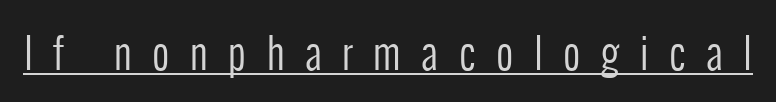
{"serif": "no", "italic": "no", "bold": "no", "weight": "regular", "width": "condensed", "stroke_contrast": "low", "x_height": "medium", "monospaced": "no", "underline": "yes", "letter_spacing": "wide", "letter_spacing_em": 0.49, "glyph_px": 42}
